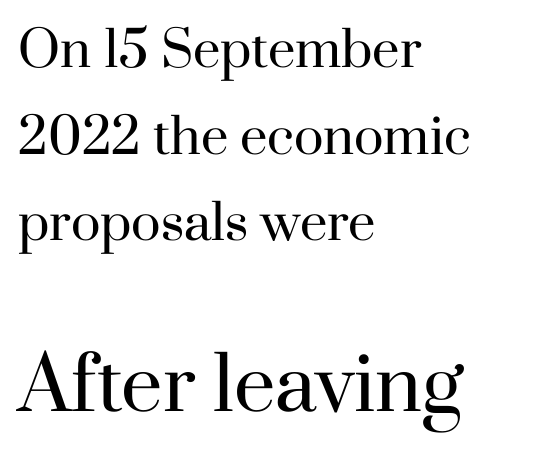
The image shows 74 px regular-weight serif type, upright; set left-aligned, line spacing 1.77x, normal letter spacing, not underlined; the second (bottom) block is 1.51x larger; high stroke contrast and a small x-height.
